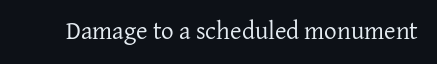
{"italic": "no", "bold": "no", "underline": "no", "letter_spacing": "normal", "letter_spacing_em": 0.0, "glyph_px": 25}
